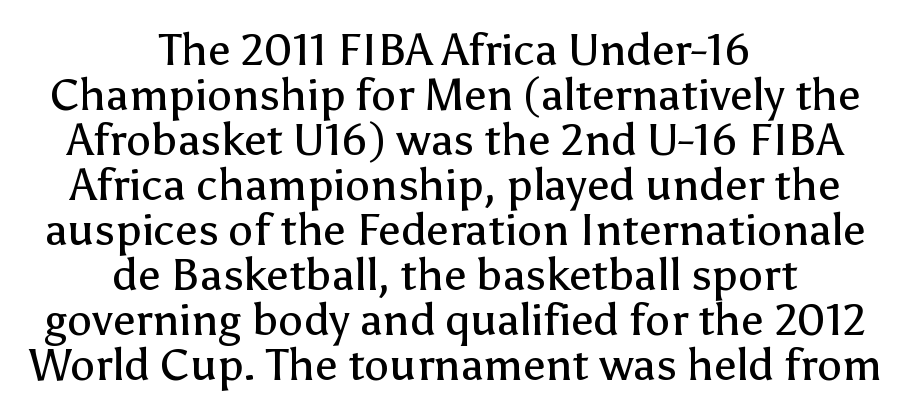
Q: Is the text bold? A: No.
Q: Is the text italic (slanted)? A: No, it is upright.
Q: Is the typeface a serif or a sans-serif typeface? A: Sans-serif.
Q: Is the text underlined? A: No.
Q: How is the paragraph aligned? A: Centered.
Q: Is the spacing between letters normal or unusually wide? A: Normal.
Q: Is the spacing between lines tight, normal or loose? A: Tight.
Q: Width (condensed, normal, or wide)? A: Normal.
Q: Stroke contrast? A: Low.
Q: x-height? A: Medium.
Q: Monospaced? A: No.
